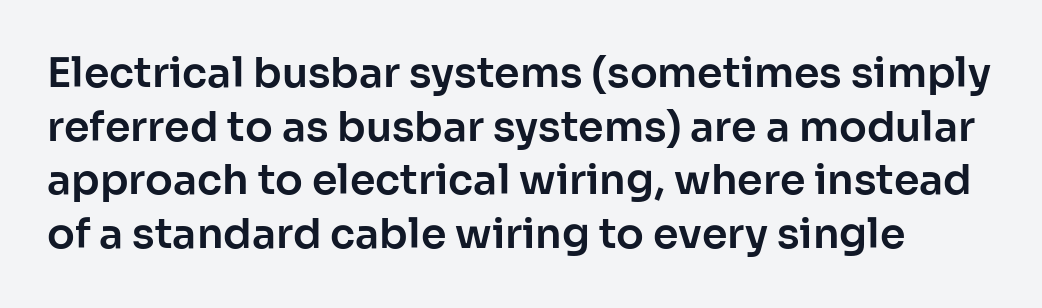
{"serif": "no", "italic": "no", "width": "normal", "stroke_contrast": "low", "x_height": "medium", "monospaced": "no", "underline": "no", "line_spacing": "normal", "line_spacing_ratio": 1.31, "letter_spacing": "normal", "letter_spacing_em": 0.0, "glyph_px": 41}
